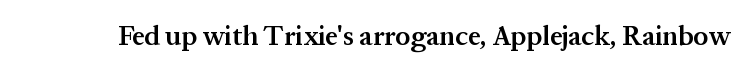
Q: Is the text bold? A: Semi-bold.
Q: Is the text italic (slanted)? A: No, it is upright.
Q: Is the text underlined? A: No.
Q: Is the spacing between letters normal or unusually wide? A: Normal.
